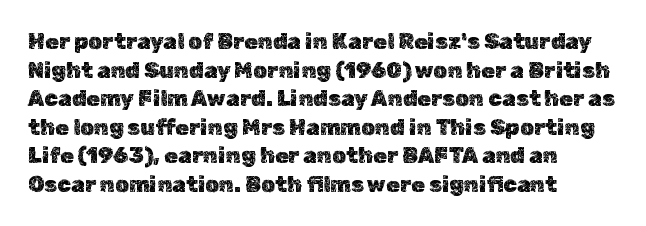
Q: Is the text italic (slanted)? A: No, it is upright.
Q: Is the text underlined? A: No.
Q: How is the paragraph aligned? A: Left-aligned.
Q: Is the spacing between letters normal or unusually wide? A: Normal.
Q: Is the spacing between lines tight, normal or loose? A: Normal.
